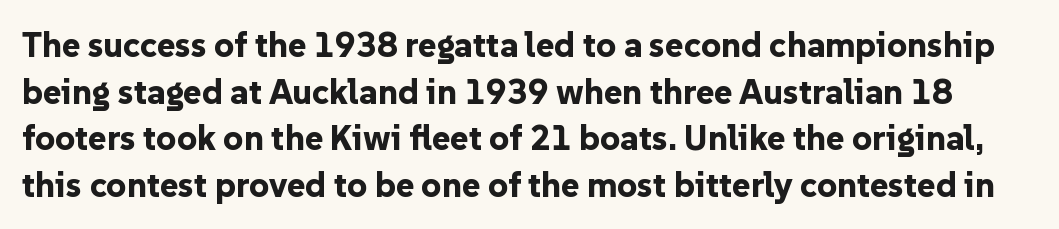
The image shows 35 px bold sans-serif type, upright; set normal line spacing (1.33x), normal letter spacing, not underlined; low stroke contrast and a medium x-height.
